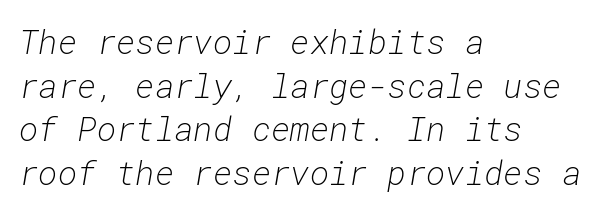
Q: Is the text bold? A: No.
Q: Is the text italic (slanted)? A: Yes, it leans right by about 10 degrees.
Q: Is the text underlined? A: No.
Q: How is the paragraph aligned? A: Left-aligned.
Q: Is the spacing between letters normal or unusually wide? A: Normal.
Q: Is the spacing between lines tight, normal or loose? A: Normal.
Q: Width (condensed, normal, or wide)? A: Normal.
Q: Stroke contrast? A: Low.
Q: x-height? A: Medium.
Q: Monospaced? A: Yes.
